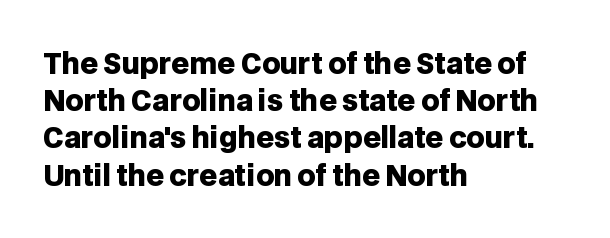
The image shows 28 px heavy sans-serif type, upright; set left-aligned, normal line spacing (1.33x), normal letter spacing, not underlined; low stroke contrast and a large x-height.
